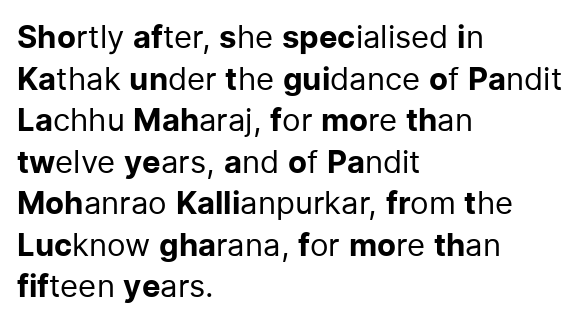
The image shows 31 px regular-weight sans-serif type, upright; set left-aligned, normal line spacing (1.34x), normal letter spacing, not underlined; low stroke contrast and a medium x-height.
